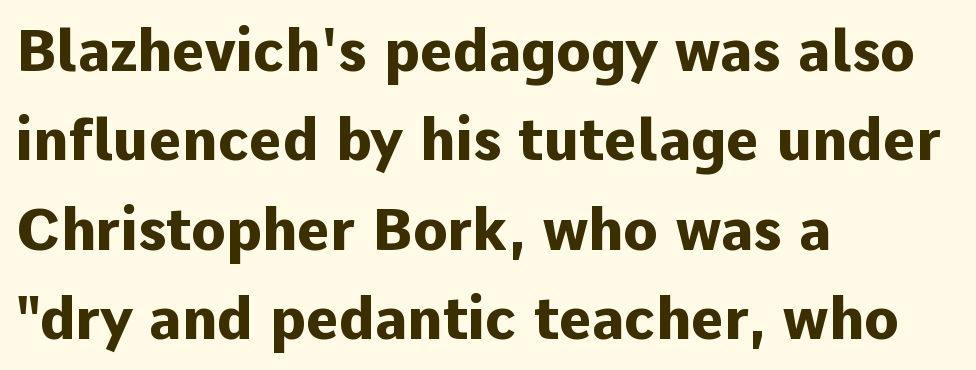
Q: Is the text bold? A: Yes.
Q: Is the text italic (slanted)? A: No, it is upright.
Q: Is the typeface a serif or a sans-serif typeface? A: Sans-serif.
Q: Is the text underlined? A: No.
Q: How is the paragraph aligned? A: Left-aligned.
Q: Is the spacing between letters normal or unusually wide? A: Normal.
Q: Is the spacing between lines tight, normal or loose? A: Normal.
Q: Width (condensed, normal, or wide)? A: Normal.
Q: Stroke contrast? A: Low.
Q: x-height? A: Medium.
Q: Monospaced? A: No.
